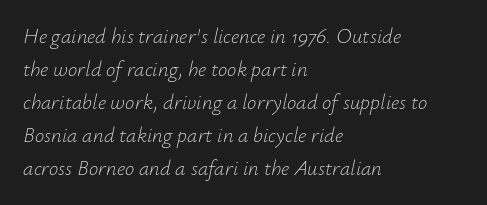
Bold? No — there's no thickening of the strokes. Quick note: interline space is typical. Typeset ragged right — the left edge is the straight one. Slanted lettering throughout. The zone under the glyphs is completely vacant.
